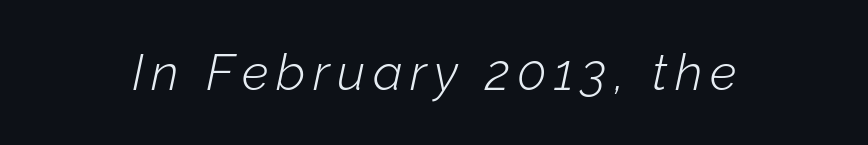
{"italic": "yes", "lean": "right", "slant_degrees": 12, "bold": "no", "weight": "light", "width": "normal", "stroke_contrast": "low", "x_height": "medium", "monospaced": "no", "underline": "no", "glyph_px": 50}
